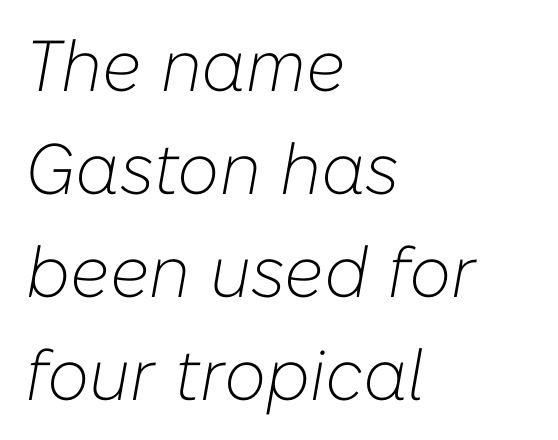
Do the characters align in a grid? No, the font is proportional. The line texture is even and compact thanks to regular tracking. All the whitespace from short lines collects on the right. The gap between lines stays unmarked. The letters look calm and open, with moderate or lighter stems.
